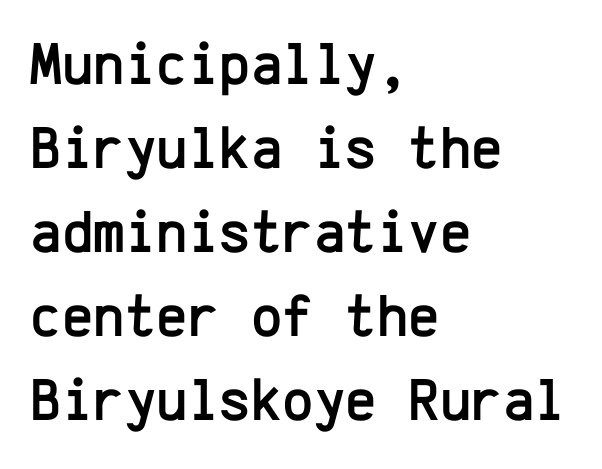
{"serif": "no", "italic": "no", "width": "normal", "stroke_contrast": "low", "x_height": "medium", "monospaced": "yes", "underline": "no", "align": "left", "line_spacing": "normal", "line_spacing_ratio": 1.4, "letter_spacing": "normal", "letter_spacing_em": 0.0, "glyph_px": 60}
